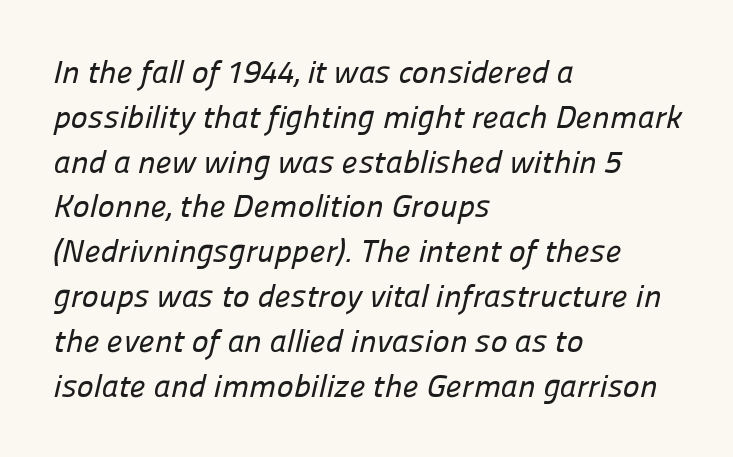
Q: Is the typeface a serif or a sans-serif typeface? A: Sans-serif.
Q: Is the text underlined? A: No.
Q: How is the paragraph aligned? A: Left-aligned.
Q: Is the spacing between letters normal or unusually wide? A: Normal.
Q: Is the spacing between lines tight, normal or loose? A: Normal.
Q: Width (condensed, normal, or wide)? A: Normal.
Q: Stroke contrast? A: Low.
Q: x-height? A: Medium.
Q: Monospaced? A: No.
